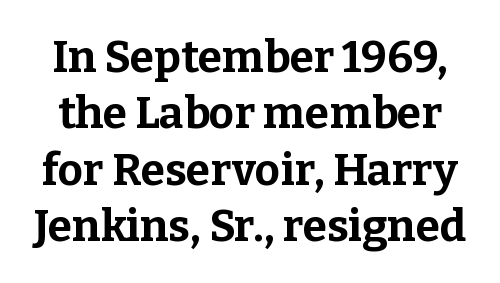
Q: Is the text bold? A: Yes.
Q: Is the text italic (slanted)? A: No, it is upright.
Q: Is the typeface a serif or a sans-serif typeface? A: Serif.
Q: Is the text underlined? A: No.
Q: Is the spacing between letters normal or unusually wide? A: Normal.
Q: Is the spacing between lines tight, normal or loose? A: Normal.
Q: Width (condensed, normal, or wide)? A: Normal.
Q: Stroke contrast? A: Low.
Q: x-height? A: Medium.
Q: Monospaced? A: No.
